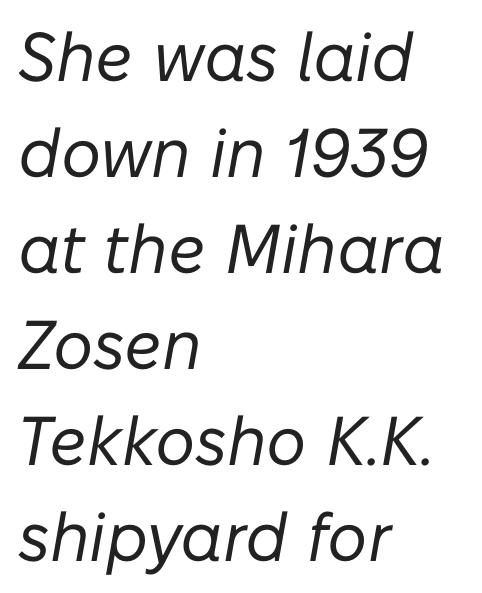
The image shows 69 px regular-weight type, italic (leaning right); set left-aligned, normal line spacing (1.39x), normal letter spacing, not underlined; low stroke contrast and a medium x-height.
